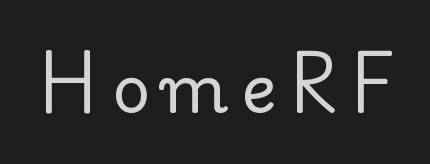
The image shows 66 px regular-weight serif type, upright; set not underlined; low stroke contrast and a small x-height.
